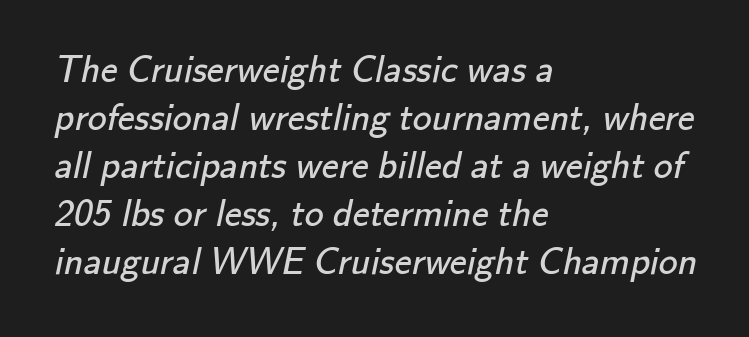
The image shows 38 px regular-weight sans-serif type; set left-aligned, normal line spacing (1.26x), normal letter spacing, not underlined; low stroke contrast and a small x-height.
